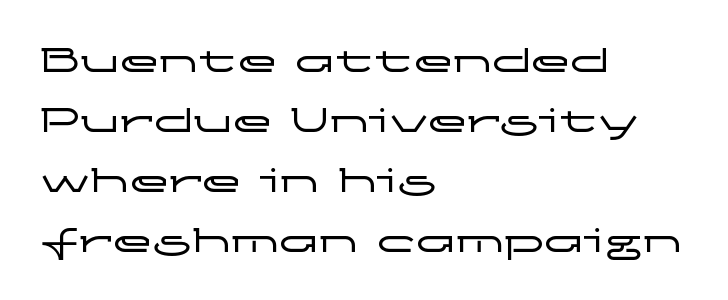
You can tell it's not italic because the verticals are truly vertical. Tracking here is standard; glyphs follow each other at the usual distance. This sample is left-justified, so line endings fall wherever the words run out. Regarding leading, the lines here are spaced in the standard way.
